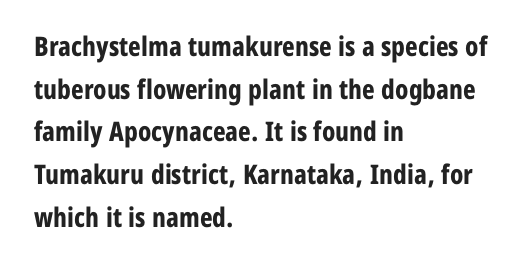
{"italic": "no", "bold": "yes", "underline": "no", "align": "left", "line_spacing": "normal", "line_spacing_ratio": 1.58, "letter_spacing": "normal", "letter_spacing_em": 0.0, "glyph_px": 27}
